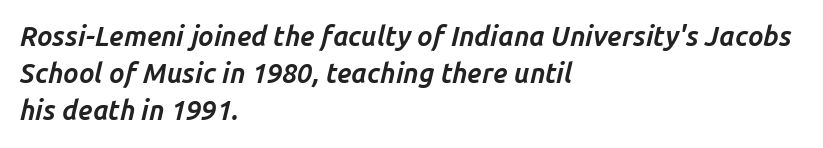
Regarding leading, the lines here are spaced in the standard way. Is the letter spacing exaggerated? No — it looks like the ordinary default. The gap between lines stays unmarked. Horizontal alignment here is leftward, the default for most running prose. Set as a true bold cut, around the 700 mark.
